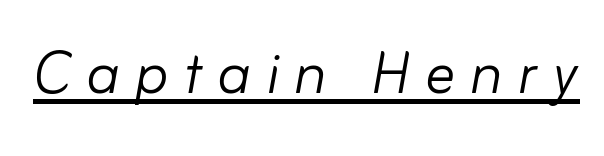
The image shows 75 px light type, italic (leaning right); set unusually wide letter spacing (+0.2 em), underlined; low stroke contrast and a small x-height.
